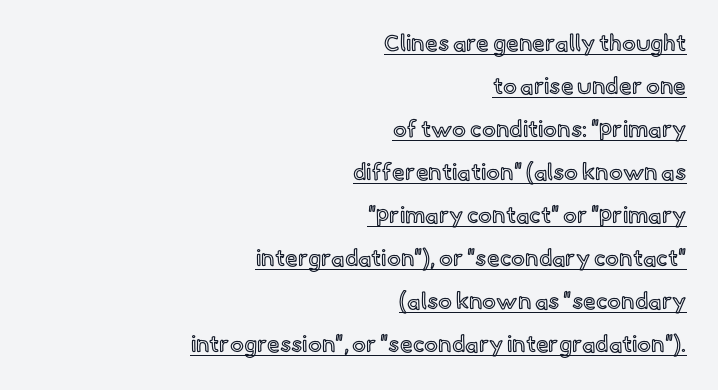
{"italic": "no", "underline": "yes", "align": "right", "line_spacing_ratio": 1.87, "letter_spacing": "normal", "letter_spacing_em": 0.0, "glyph_px": 23}
